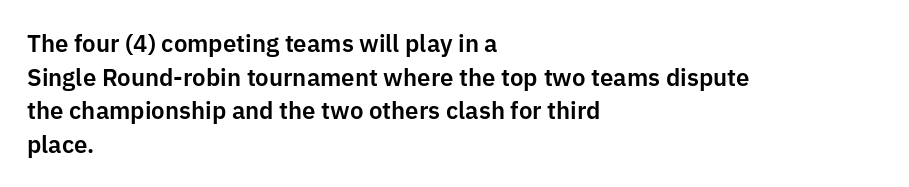
Leading matches the norm, producing a regular column. Every stem runs plumb, perpendicular to the baseline. Underline: absent. In CSS terms this would be text-align: left. Here the glyphs are tracked normally, forming tight word shapes.
